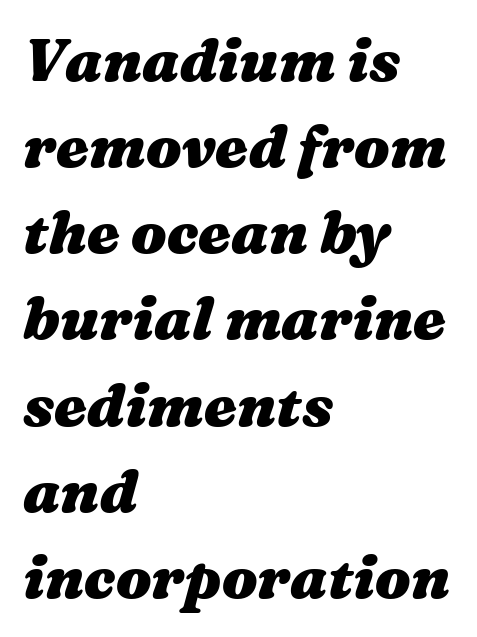
Casual observation: everything's shoved over to the left. The area under the type is left untouched. Here the designer chose a conventional face with non-uniform glyph widths. Nobody touched the tracking dial on this one. Evenly set lines give the paragraph a standard silhouette.
